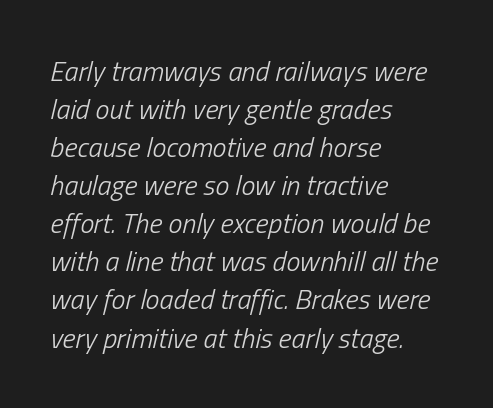
This sample uses plain, unmodified letter spacing. You could not count columns in this text — the font is proportionally spaced. Stem width sits at or under what a default text font uses. Words float on clear page, feet unadorned. The compositor pushed each line to the left boundary.
